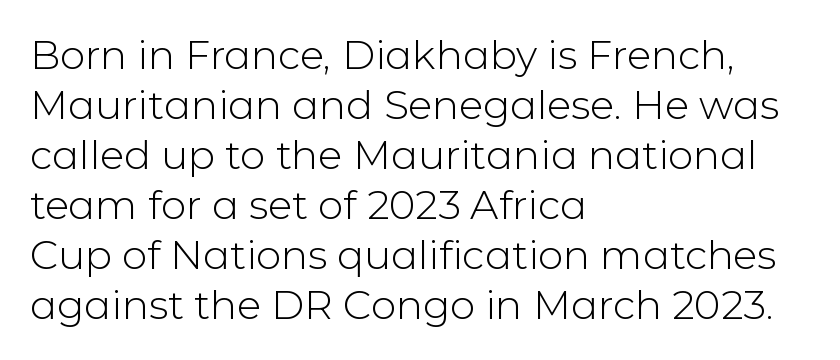
No letter is thick-stroked: the sample isn't bold. A clean baseline with only descenders dipping below it. A normal amount of white space separates one row of letters from the next. Leftover space on each line is placed entirely after the last word. There is no visible air inserted between adjacent glyphs. Ordinary non-slanted type is in use.
